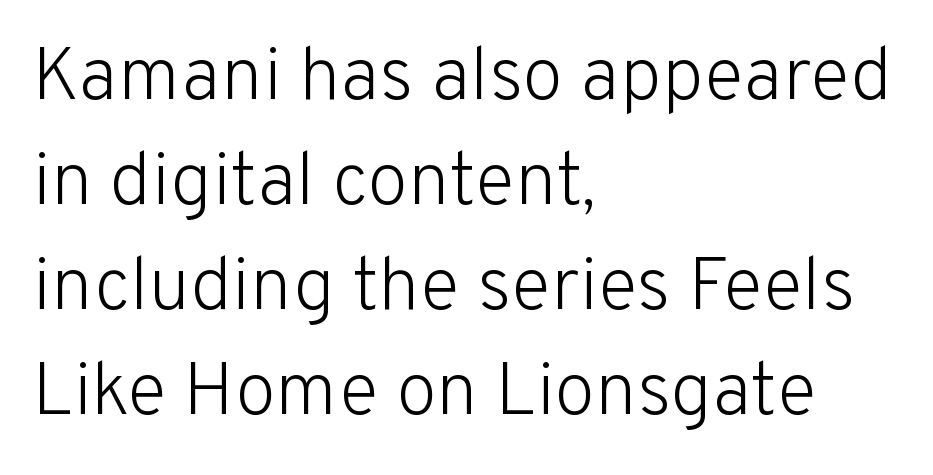
{"serif": "no", "italic": "no", "bold": "no", "weight": "light", "width": "normal", "stroke_contrast": "low", "x_height": "medium", "monospaced": "no", "underline": "no", "align": "left", "line_spacing": "normal", "line_spacing_ratio": 1.4, "letter_spacing": "normal", "letter_spacing_em": 0.0, "glyph_px": 75}
